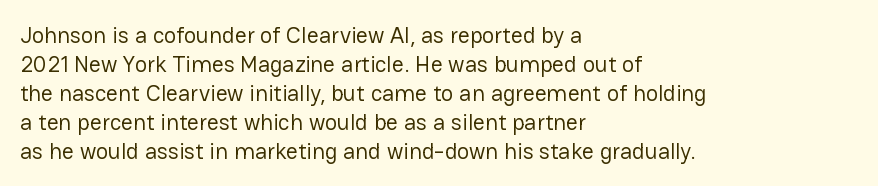
A typesetter would call this zero additional tracking. If you drew a line through each stem, it would be perfectly vertical. This block has exactly the height ordinary leading produces. Teacher's note: observe the even left margin — that is flush-left alignment. The area under the type is left untouched. This is not heavy type; no bold has been used.
